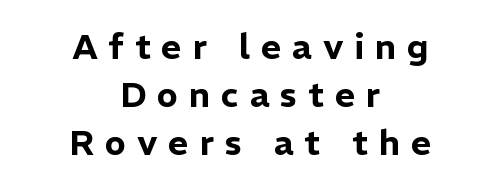
The image shows 35 px sans-serif type, upright; set centered, normal line spacing (1.37x), unusually wide letter spacing (+0.31 em), not underlined; low stroke contrast and a medium x-height.
